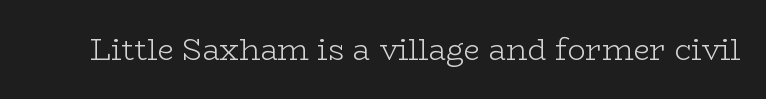
The image shows 30 px light, wide serif type, upright; set normal letter spacing, not underlined; low stroke contrast and a medium x-height.
